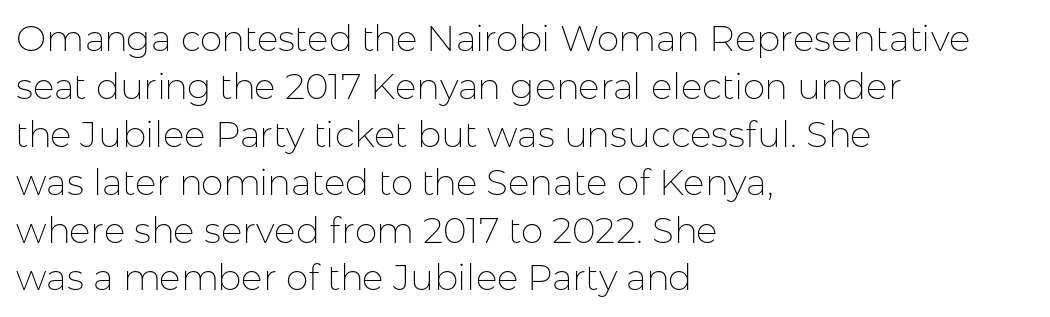
The image shows 36 px thin sans-serif type, upright; set left-aligned, normal line spacing (1.33x), normal letter spacing, not underlined; low stroke contrast and a medium x-height.
